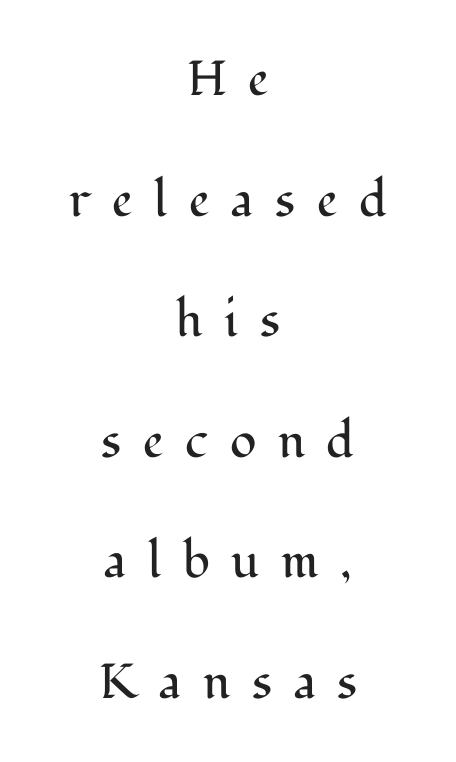
Q: Is the text bold? A: No.
Q: Is the text italic (slanted)? A: No, it is upright.
Q: Is the typeface a serif or a sans-serif typeface? A: Serif.
Q: Is the text underlined? A: No.
Q: How is the paragraph aligned? A: Centered.
Q: Is the spacing between letters normal or unusually wide? A: Unusually wide.
Q: Is the spacing between lines tight, normal or loose? A: Loose.
Q: Width (condensed, normal, or wide)? A: Normal.
Q: Stroke contrast? A: Medium.
Q: x-height? A: Medium.
Q: Monospaced? A: No.
